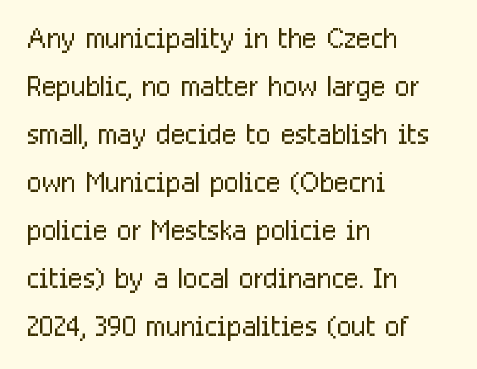
Q: Is the text bold? A: No.
Q: Is the text italic (slanted)? A: No, it is upright.
Q: Is the typeface a serif or a sans-serif typeface? A: Sans-serif.
Q: Is the text underlined? A: No.
Q: How is the paragraph aligned? A: Left-aligned.
Q: Is the spacing between letters normal or unusually wide? A: Normal.
Q: Width (condensed, normal, or wide)? A: Condensed.
Q: Stroke contrast? A: Low.
Q: x-height? A: Medium.
Q: Monospaced? A: No.
